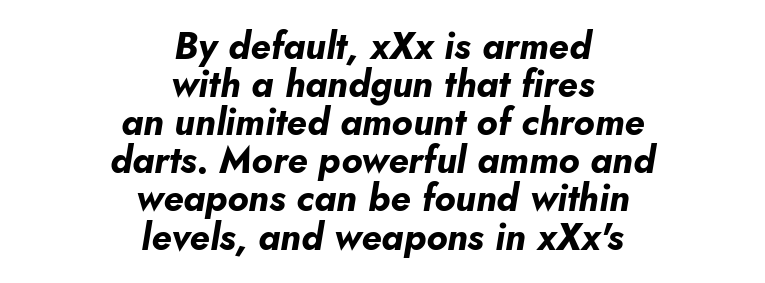
The image shows 37 px bold type, italic (leaning right); set centered, tight line spacing (1.03x), normal letter spacing, not underlined; low stroke contrast and a small x-height.
